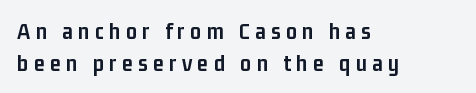
The image shows 24 px bold type, upright; set left-aligned, normal line spacing (1.33x), unusually wide letter spacing (+0.23 em), not underlined.
